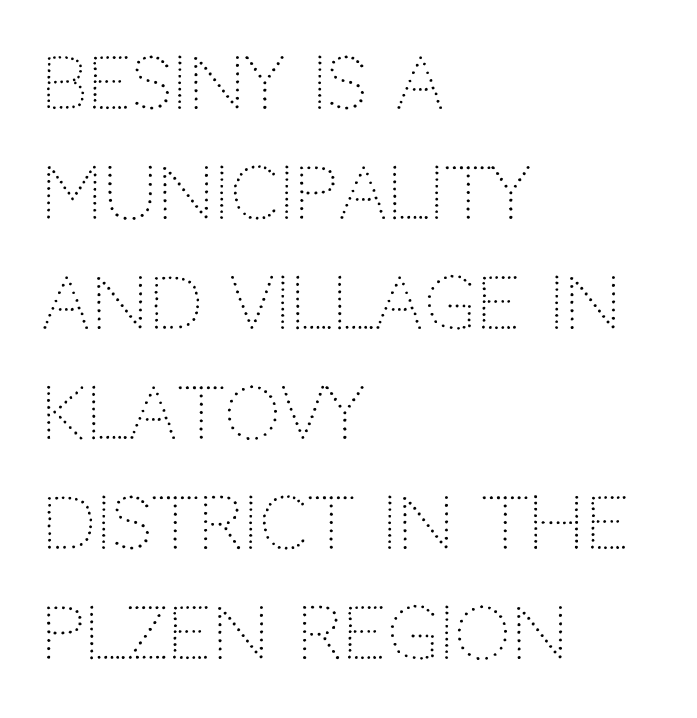
A normal amount of white space separates one row of letters from the next. The letters advance in unequal steps, a hallmark of proportional type. The typesetting does not lean heavy: it is not bold. There is no visible air inserted between adjacent glyphs. Type without underlining.
